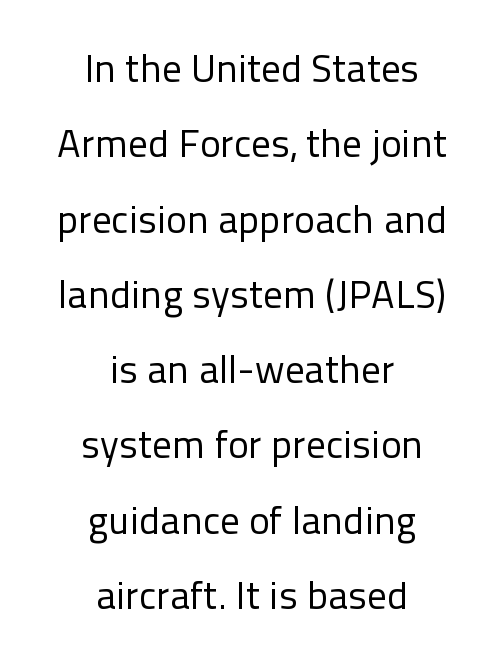
Students, observe: this is what heavily led, spacious text looks like. A centered setting, common on invitations and titles, is used for this passage. Ascenders rise straight up at ninety degrees. Proportional: the letters do not fall into vertical columns.
